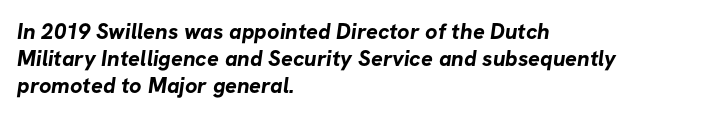
Q: Is the text bold? A: Yes.
Q: Is the text underlined? A: No.
Q: How is the paragraph aligned? A: Left-aligned.
Q: Is the spacing between letters normal or unusually wide? A: Normal.
